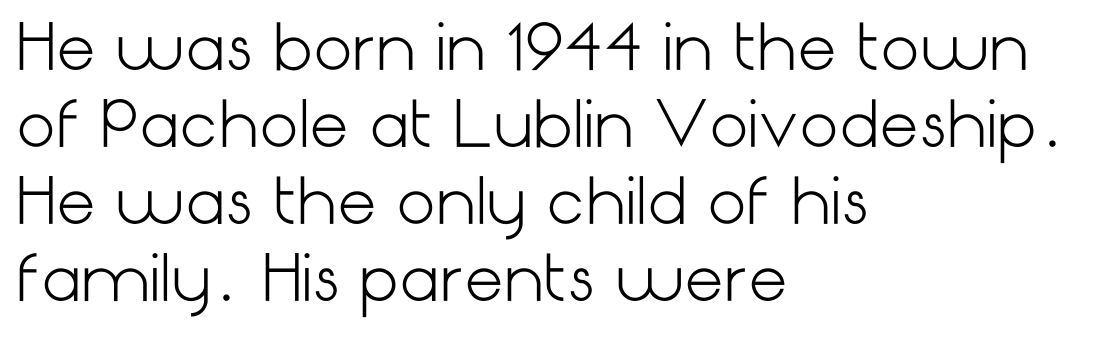
The image shows 62 px light sans-serif type, upright; set left-aligned, line spacing 1.24x, normal letter spacing, not underlined; low stroke contrast and a medium x-height.
